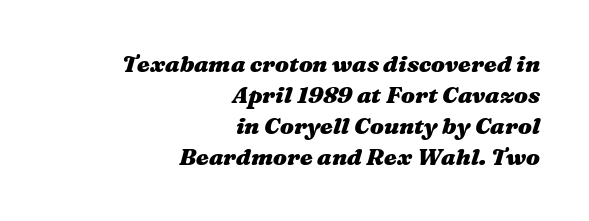
Q: Is the text bold? A: Yes.
Q: Is the text italic (slanted)? A: Yes, it leans right by about 16 degrees.
Q: Is the text underlined? A: No.
Q: How is the paragraph aligned? A: Right-aligned.
Q: Is the spacing between letters normal or unusually wide? A: Normal.
Q: Is the spacing between lines tight, normal or loose? A: Normal.
